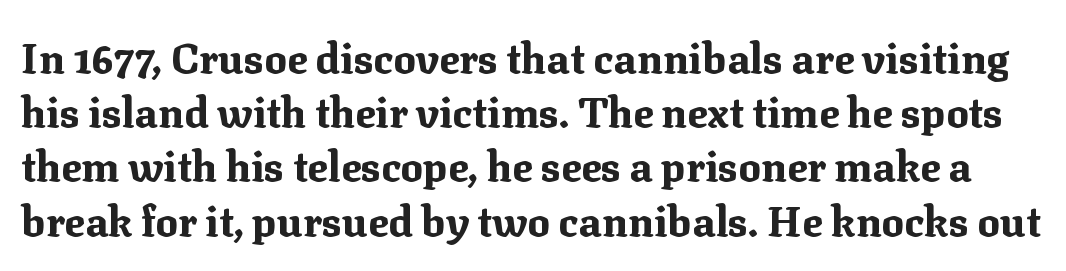
Q: Is the text bold? A: Yes.
Q: Is the text italic (slanted)? A: No, it is upright.
Q: Is the typeface a serif or a sans-serif typeface? A: Serif.
Q: Is the text underlined? A: No.
Q: Is the spacing between letters normal or unusually wide? A: Normal.
Q: Is the spacing between lines tight, normal or loose? A: Normal.
Q: Width (condensed, normal, or wide)? A: Normal.
Q: Stroke contrast? A: Medium.
Q: x-height? A: Medium.
Q: Monospaced? A: No.
